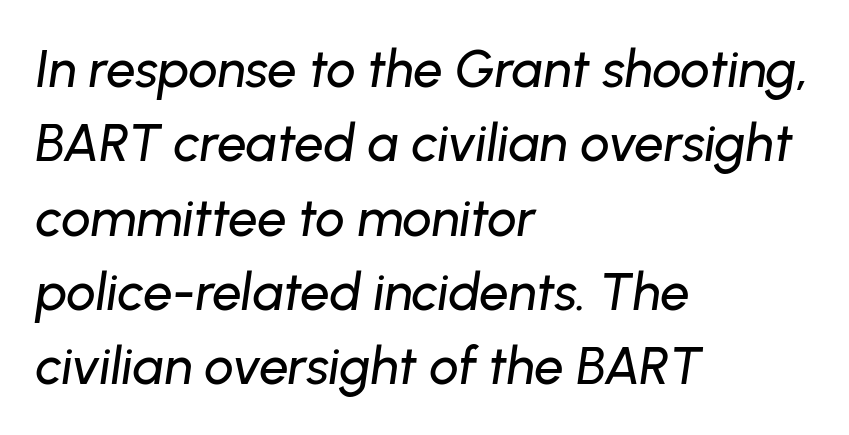
{"italic": "yes", "lean": "right", "slant_degrees": 8, "width": "normal", "stroke_contrast": "low", "x_height": "medium", "monospaced": "no", "underline": "no", "align": "left", "line_spacing": "normal", "line_spacing_ratio": 1.43, "letter_spacing": "normal", "letter_spacing_em": 0.0, "glyph_px": 52}
